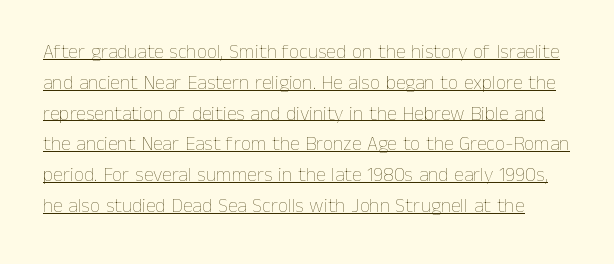
The image shows 20 px text type, upright; set normal line spacing (1.54x), normal letter spacing, underlined.
